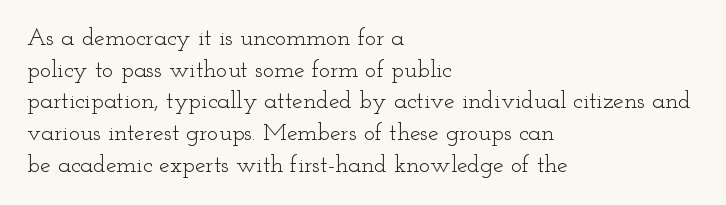
Leftover space on each line is placed entirely after the last word. The typesetting does not lean heavy: it is not bold. Honestly, the letter spacing is just normal — you wouldn't notice it. Underline: absent. If you drew a line through each stem, it would be perfectly vertical.
